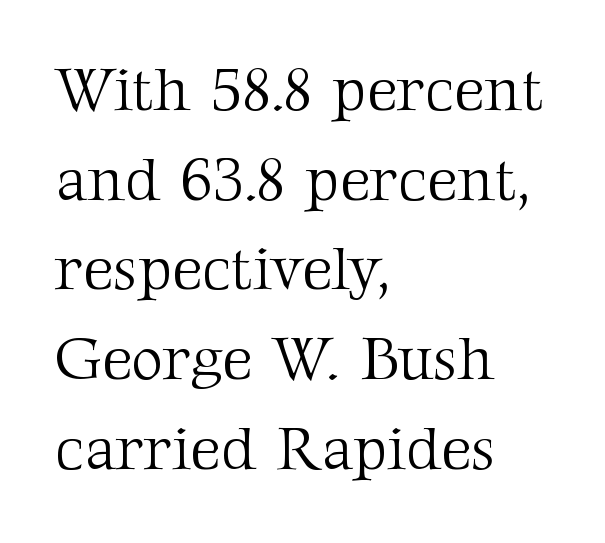
{"serif": "yes", "italic": "no", "bold": "no", "weight": "light", "width": "normal", "stroke_contrast": "medium", "x_height": "medium", "monospaced": "no", "underline": "no", "align": "left", "line_spacing": "normal", "line_spacing_ratio": 1.47, "letter_spacing": "normal", "letter_spacing_em": 0.0, "glyph_px": 61}
